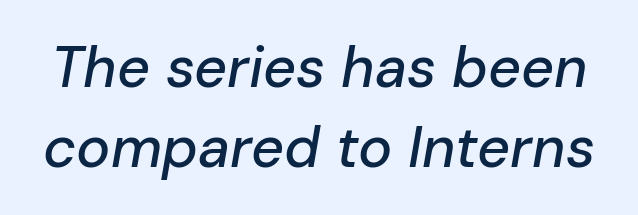
The image shows 57 px text type, italic (leaning right); set normal line spacing (1.4x), normal letter spacing, not underlined; low stroke contrast and a medium x-height.
